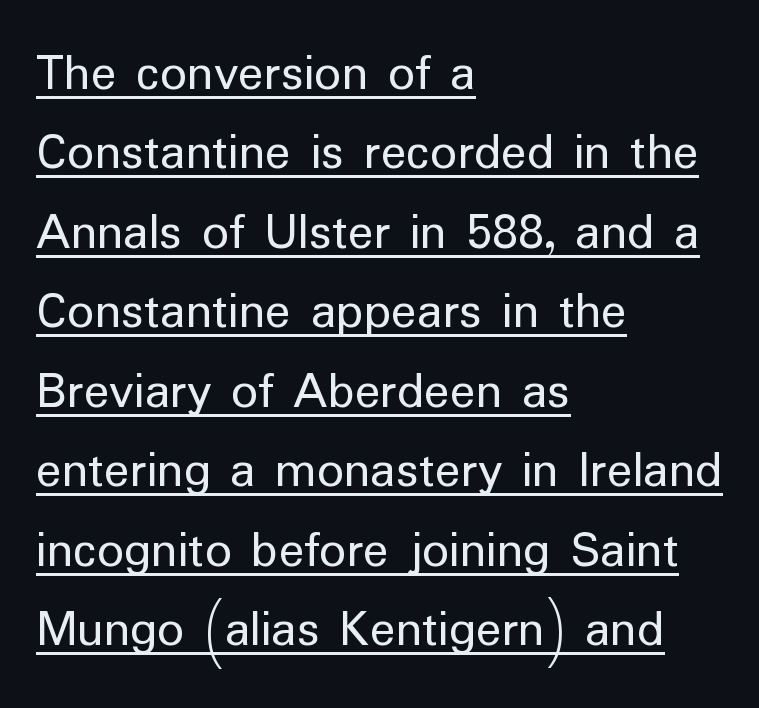
{"serif": "no", "italic": "no", "bold": "no", "weight": "regular", "width": "normal", "stroke_contrast": "low", "x_height": "medium", "monospaced": "no", "underline": "yes", "align": "left", "line_spacing": "normal", "line_spacing_ratio": 1.5, "letter_spacing": "normal", "letter_spacing_em": 0.0, "glyph_px": 53}
